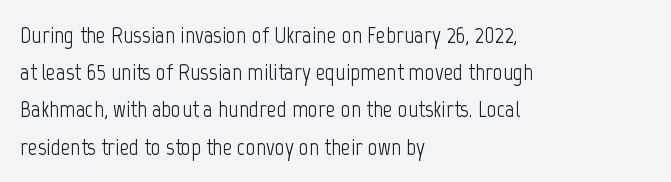
{"italic": "no", "bold": "no", "underline": "no", "align": "left", "line_spacing": "normal", "line_spacing_ratio": 1.55, "letter_spacing": "normal", "letter_spacing_em": 0.0, "glyph_px": 24}
